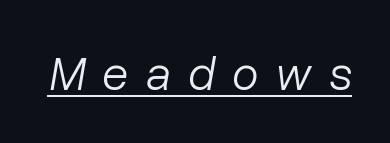
The image shows 48 px light type, italic (leaning right); set unusually wide letter spacing (+0.36 em), underlined; low stroke contrast and a medium x-height.
